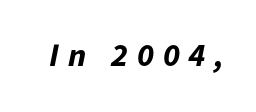
The image shows 33 px bold type, italic (leaning right); set unusually wide letter spacing (+0.27 em), not underlined; low stroke contrast and a medium x-height.
